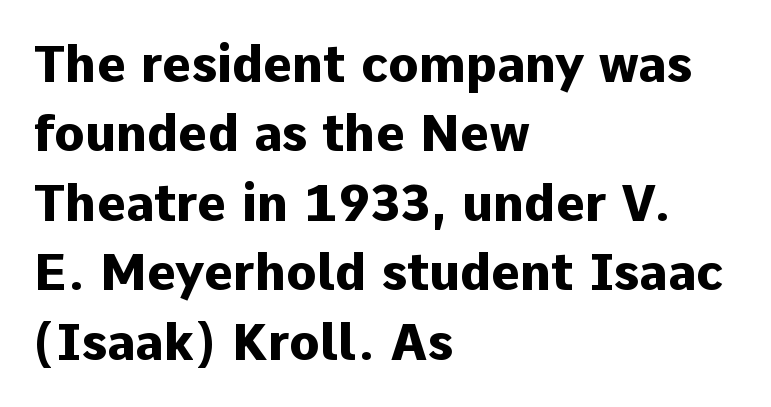
Q: Is the text bold? A: Yes.
Q: Is the text italic (slanted)? A: No, it is upright.
Q: Is the typeface a serif or a sans-serif typeface? A: Sans-serif.
Q: Is the text underlined? A: No.
Q: How is the paragraph aligned? A: Left-aligned.
Q: Is the spacing between letters normal or unusually wide? A: Normal.
Q: Is the spacing between lines tight, normal or loose? A: Normal.
Q: Width (condensed, normal, or wide)? A: Normal.
Q: Stroke contrast? A: Low.
Q: x-height? A: Medium.
Q: Monospaced? A: No.
